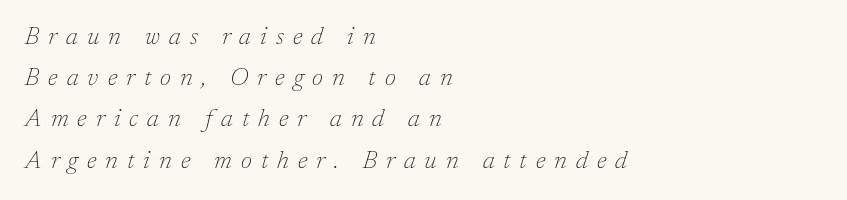
Q: Is the text bold? A: No.
Q: Is the text italic (slanted)? A: Yes, it leans right by about 17 degrees.
Q: Is the text underlined? A: No.
Q: How is the paragraph aligned? A: Left-aligned.
Q: Is the spacing between letters normal or unusually wide? A: Unusually wide.
Q: Is the spacing between lines tight, normal or loose? A: Normal.
